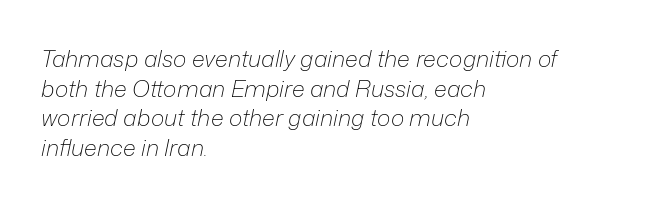
Baseline-to-baseline distance is the conventional proportion of letter height. Does the copy run flush right? No — it runs flush left. Rendered with sloped, italic letterforms. The words here are not underlined. Heft: none added — not bold.
